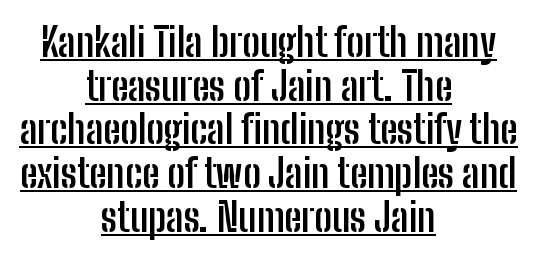
{"serif": "no", "italic": "no", "bold": "yes", "weight": "semibold", "width": "condensed", "stroke_contrast": "low", "x_height": "medium", "monospaced": "no", "underline": "yes", "align": "center", "line_spacing": "tight", "line_spacing_ratio": 1.12, "letter_spacing": "normal", "letter_spacing_em": 0.0, "glyph_px": 39}
